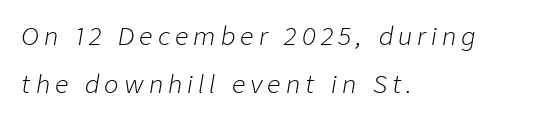
The image shows 24 px text type, italic (leaning right); set left-aligned, loose line spacing (1.98x), unusually wide letter spacing (+0.21 em), not underlined.
